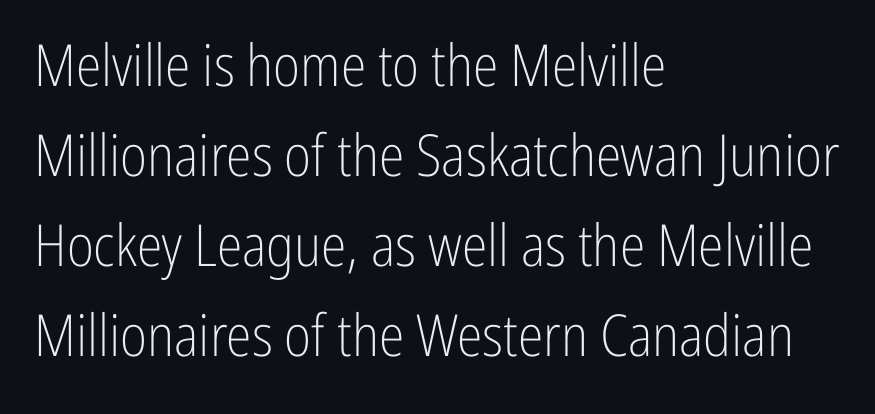
The type sits square on the baseline with zero lean. This sample uses a sans-serif face. How are the letters spaced? Ordinarily, with no added tracking. Proportional: the letters do not fall into vertical columns. Left-aligned paragraph, ragged on the right.
